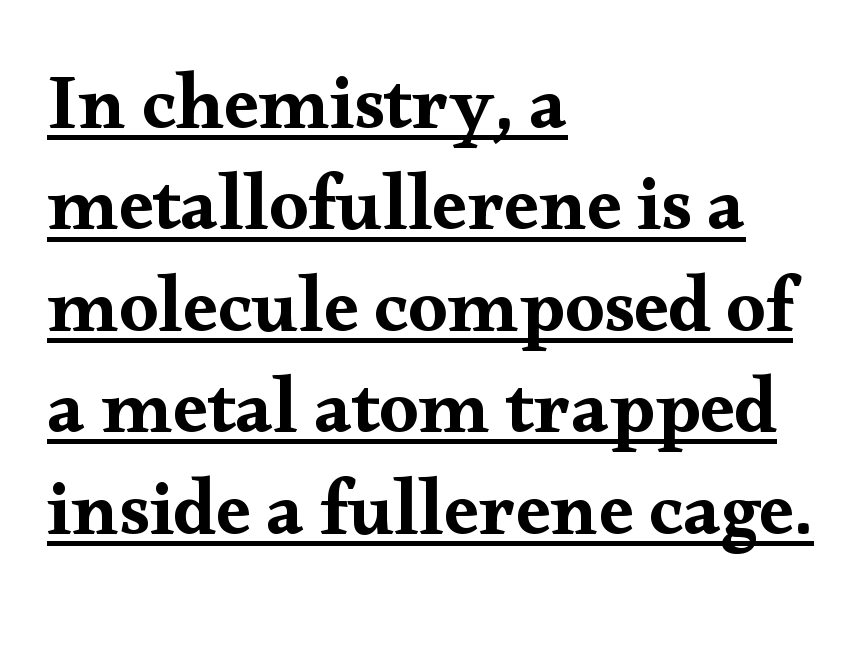
A roman cut, with each character standing at attention. A typesetter would call this zero additional tracking. The block of text has a typical density, with ordinary space between rows. Reading down the block, your eye returns to a fixed left position each line. What decoration does the sample have? An underline. The letters advance in unequal steps, a hallmark of proportional type.
